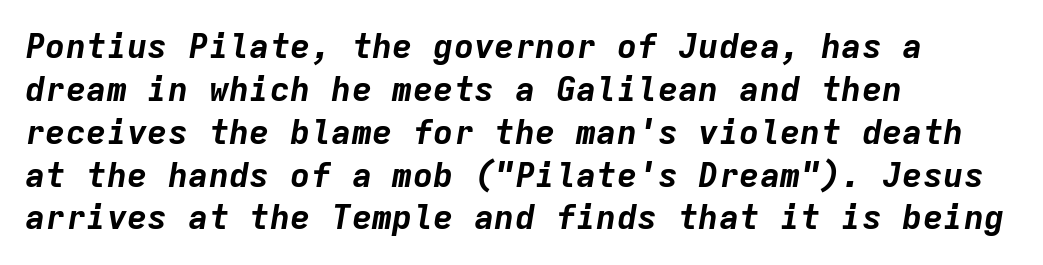
Q: Is the text bold? A: Yes.
Q: Is the text italic (slanted)? A: Yes, it leans right by about 9 degrees.
Q: Is the text underlined? A: No.
Q: How is the paragraph aligned? A: Left-aligned.
Q: Is the spacing between letters normal or unusually wide? A: Normal.
Q: Is the spacing between lines tight, normal or loose? A: Normal.
Q: Width (condensed, normal, or wide)? A: Normal.
Q: Stroke contrast? A: Low.
Q: x-height? A: Medium.
Q: Monospaced? A: Yes.
